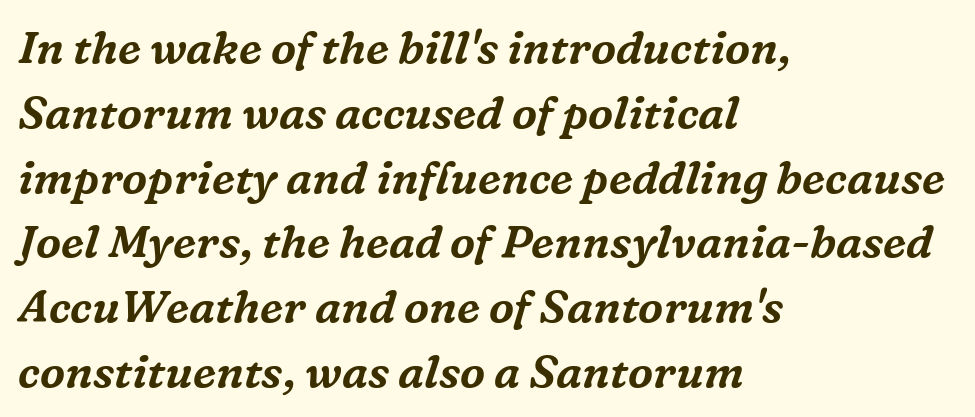
Regarding serifs, this sample has them. The words here are not underlined. A typesetter would call this zero additional tracking. The face used here is proportionally spaced, like ordinary book or web type. The space between consecutive lines is moderate.
